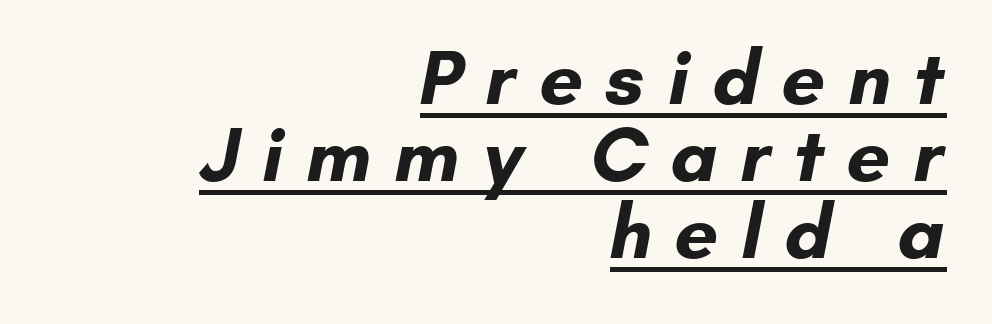
The image shows 77 px bold sans-serif type; set right-aligned, tight line spacing (1.0x), unusually wide letter spacing (+0.29 em), underlined; low stroke contrast and a small x-height.
